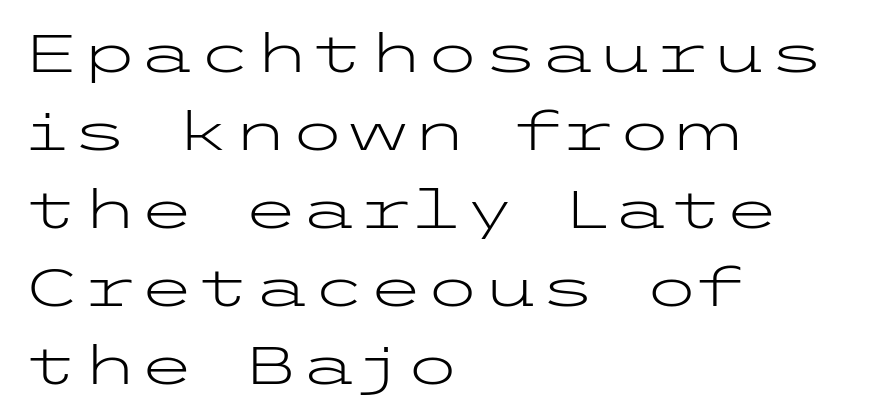
{"serif": "no", "italic": "no", "bold": "no", "weight": "light", "width": "wide", "stroke_contrast": "low", "x_height": "medium", "underline": "no", "align": "left", "line_spacing": "normal", "line_spacing_ratio": 1.5, "letter_spacing": "normal", "letter_spacing_em": 0.0, "glyph_px": 52}
